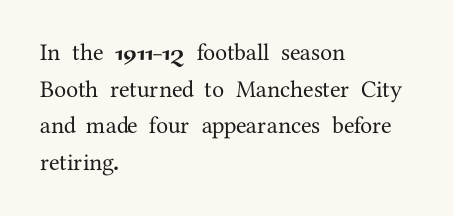
Q: Is the text italic (slanted)? A: No, it is upright.
Q: Is the text underlined? A: No.
Q: How is the paragraph aligned? A: Left-aligned.
Q: Is the spacing between letters normal or unusually wide? A: Normal.
Q: Is the spacing between lines tight, normal or loose? A: Normal.
